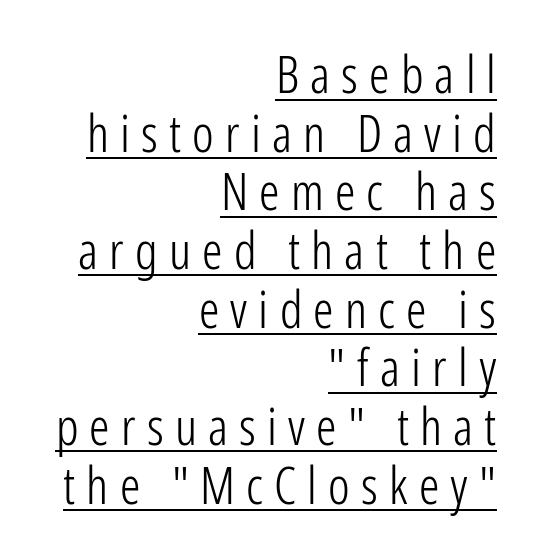
Italic? Not at all — the glyphs are vertical. Weight class: somewhere from thin through regular. Reading down the column, the eye jumps only a short way to each next line. The lettering is marked with a stroke running underneath it. Compared with typical body copy, the letter spacing here is much looser. A student would call this right alignment; a typographer would say flush right, rag left.
